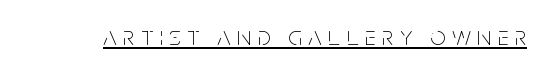
The image shows 27 px text type, upright; set unusually wide letter spacing (+0.24 em), underlined.
